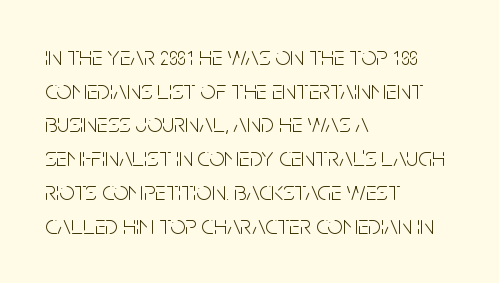
Whoever set this chose a conventional vertical rhythm. Each stroke keeps to a modest, everyday thickness or less. Is there any slant? The stems are plumb. Any mark beneath the type? The region is blank. Horizontal alignment here is leftward, the default for most running prose.
